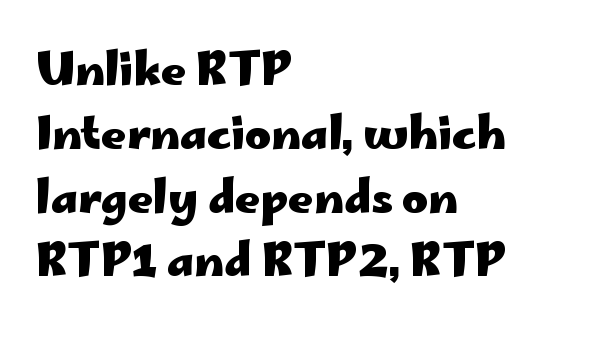
{"serif": "no", "italic": "no", "bold": "yes", "weight": "heavy", "width": "wide", "stroke_contrast": "low", "x_height": "small", "monospaced": "no", "underline": "no", "align": "left", "line_spacing": "normal", "line_spacing_ratio": 1.45, "letter_spacing": "normal", "letter_spacing_em": 0.0, "glyph_px": 44}
